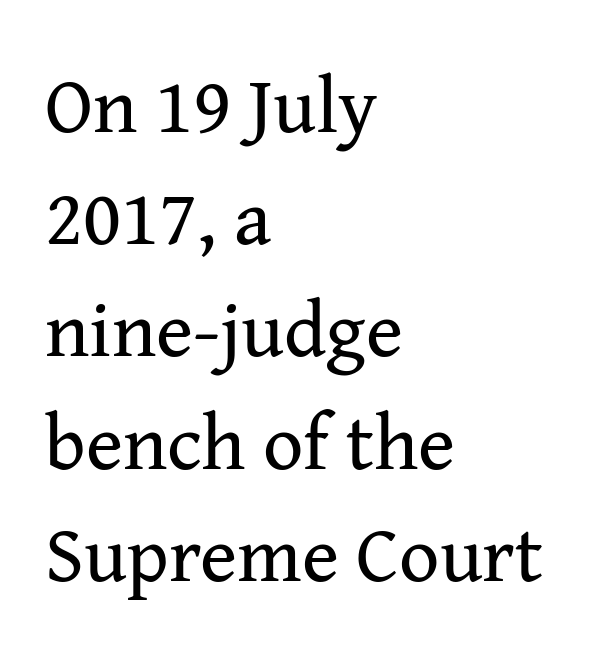
Each letter keeps its own natural width here, so spacing adapts to shape. This sample uses an upright cut, with every glyph sitting square on the baseline. What kind of face is this? One with serifs. Stems and bowls with no extra thickness — not bold.
